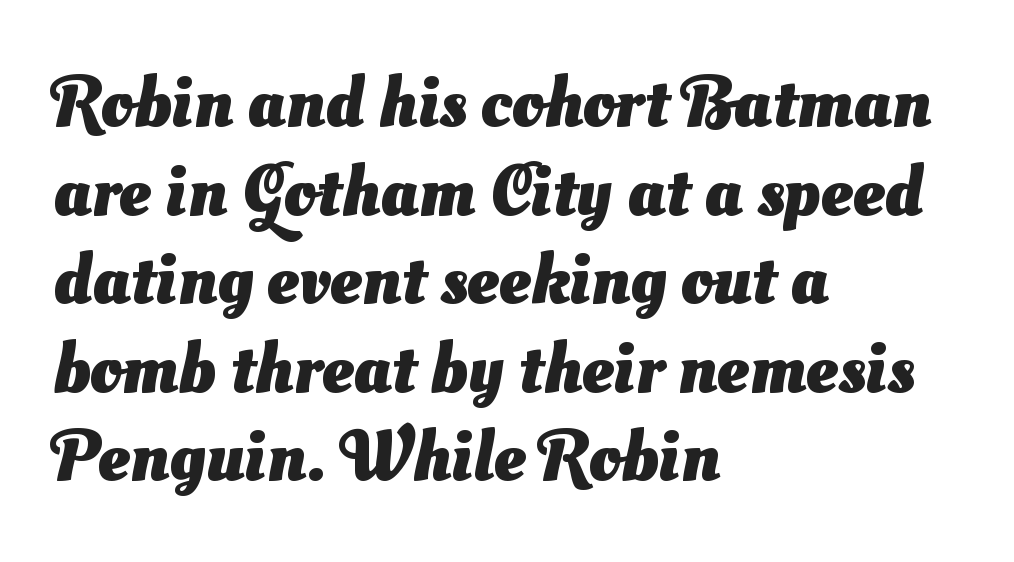
Emphasis by weight is at full strength: bold. Honestly, the letter spacing is just normal — you wouldn't notice it. Is this a fixed-width face? No — the glyphs have proportional, varying widths. Short and long lines alike share a common starting point at left.
